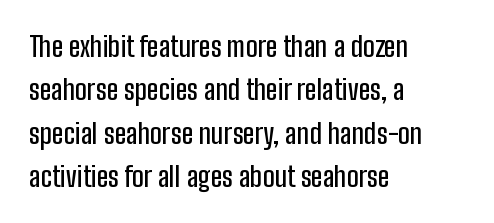
Each line starts at the same left margin while the right side varies. Tall strokes in this sample are plumb rather than angled. Is this a sans? Yes — the strokes have no serifs. Compared with typical body copy, the letter spacing here is the same. Regular leading.
